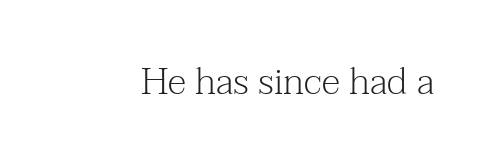
Q: Is the text bold? A: No.
Q: Is the text italic (slanted)? A: No, it is upright.
Q: Is the typeface a serif or a sans-serif typeface? A: Serif.
Q: Is the text underlined? A: No.
Q: Is the spacing between letters normal or unusually wide? A: Normal.
Q: Width (condensed, normal, or wide)? A: Normal.
Q: Stroke contrast? A: Medium.
Q: x-height? A: Medium.
Q: Monospaced? A: No.
